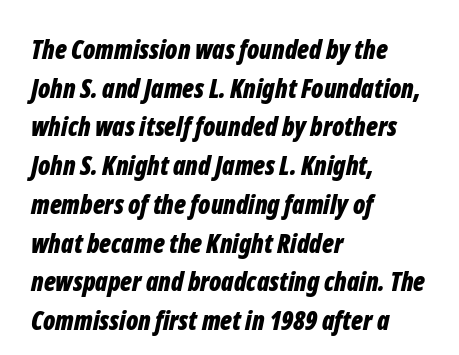
Q: Is the text bold? A: Yes.
Q: Is the text italic (slanted)? A: Yes, it leans right by about 12 degrees.
Q: Is the text underlined? A: No.
Q: How is the paragraph aligned? A: Left-aligned.
Q: Is the spacing between letters normal or unusually wide? A: Normal.
Q: Is the spacing between lines tight, normal or loose? A: Normal.
